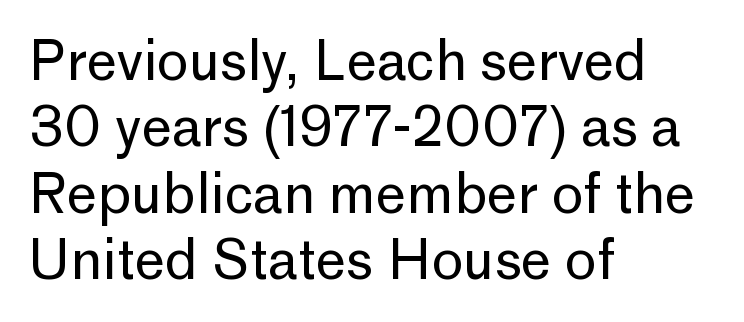
The image shows 54 px regular-weight sans-serif type, upright; set left-aligned, line spacing 1.23x, normal letter spacing, not underlined; low stroke contrast and a medium x-height.
